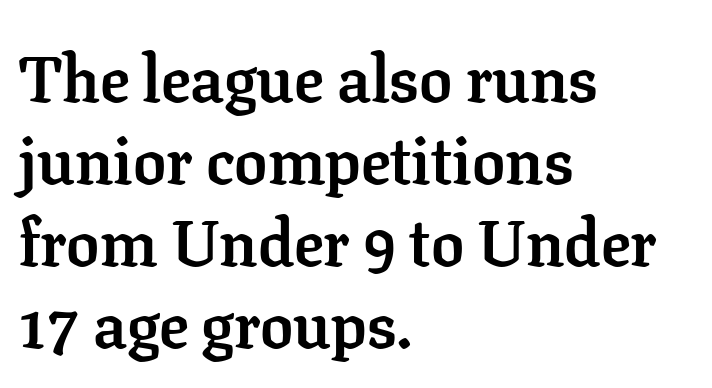
Spacing between characters is what you'd get straight out of the box. Old-style or modern, the face here clearly has serifs. A bare baseline throughout the passage. Varying glyph widths throughout — classic text-font behaviour. This sample uses an upright cut, with every glyph sitting square on the baseline.
